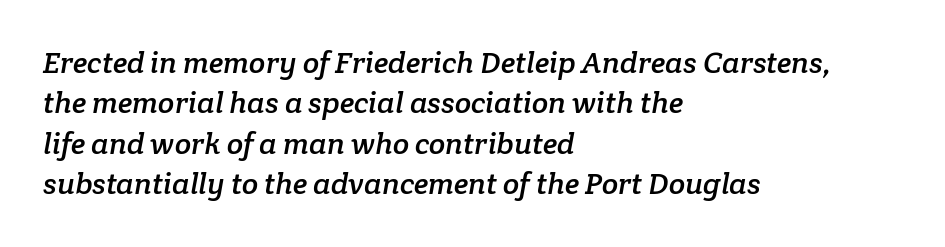
Note the varied advance widths — an 'i' is clearly narrower than an 'm'. Summary of vertical rhythm: regular, with standard interline spacing. The specimen omits any rule beneath the text block's lines. The compositor pushed each line to the left boundary. Letterform terminals end in serifs throughout the passage. Look at the tracking — it's just the regular setting, nothing added.
